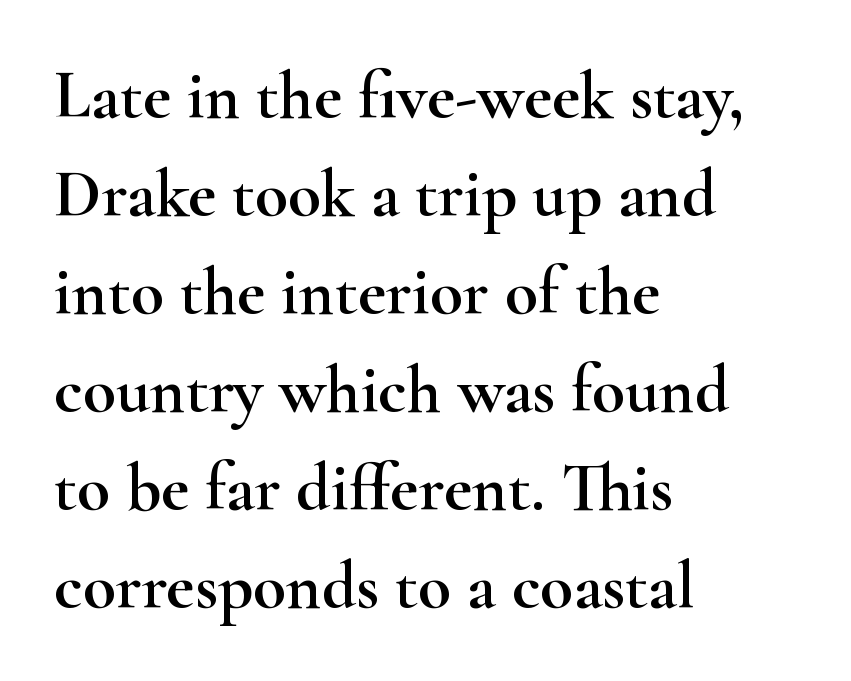
Q: Is the text italic (slanted)? A: No, it is upright.
Q: Is the typeface a serif or a sans-serif typeface? A: Serif.
Q: Is the text underlined? A: No.
Q: How is the paragraph aligned? A: Left-aligned.
Q: Is the spacing between letters normal or unusually wide? A: Normal.
Q: Is the spacing between lines tight, normal or loose? A: Normal.
Q: Width (condensed, normal, or wide)? A: Wide.
Q: Stroke contrast? A: High.
Q: x-height? A: Small.
Q: Monospaced? A: No.
